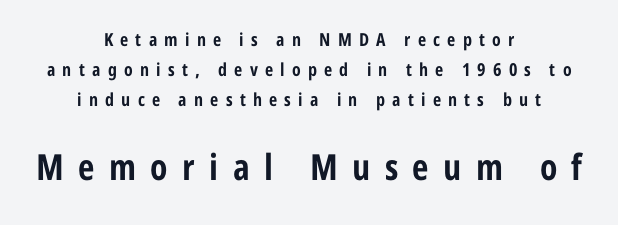
The image shows 36 px bold, condensed sans-serif type, upright; set centered, normal line spacing (1.66x), unusually wide letter spacing (+0.4 em), not underlined; the second (bottom) block is 2.0x larger; low stroke contrast and a medium x-height.
